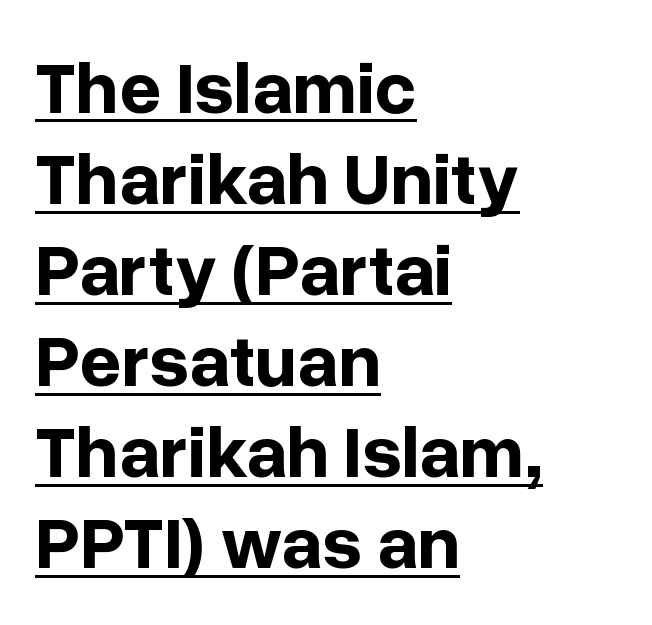
The image shows 74 px bold sans-serif type, upright; set left-aligned, line spacing 1.23x, normal letter spacing, underlined; low stroke contrast and a medium x-height.
